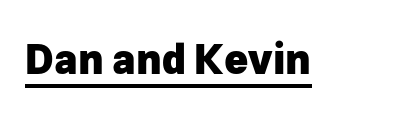
Q: Is the text bold? A: Yes.
Q: Is the text italic (slanted)? A: No, it is upright.
Q: Is the typeface a serif or a sans-serif typeface? A: Sans-serif.
Q: Is the text underlined? A: Yes.
Q: Is the spacing between letters normal or unusually wide? A: Normal.
Q: Width (condensed, normal, or wide)? A: Normal.
Q: Stroke contrast? A: Low.
Q: x-height? A: Medium.
Q: Monospaced? A: No.
